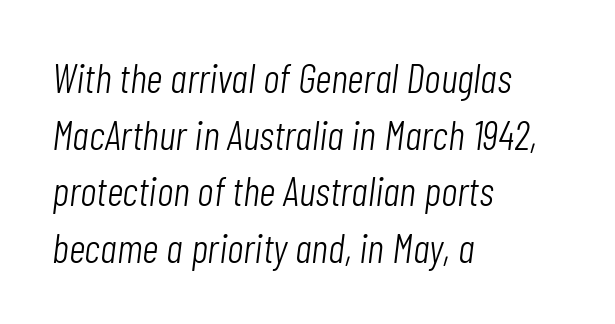
Q: Is the text bold? A: No.
Q: Is the text italic (slanted)? A: Yes, it leans right by about 7 degrees.
Q: Is the text underlined? A: No.
Q: How is the paragraph aligned? A: Left-aligned.
Q: Is the spacing between letters normal or unusually wide? A: Normal.
Q: Is the spacing between lines tight, normal or loose? A: Normal.
Q: Width (condensed, normal, or wide)? A: Condensed.
Q: Stroke contrast? A: Low.
Q: x-height? A: Medium.
Q: Monospaced? A: No.
